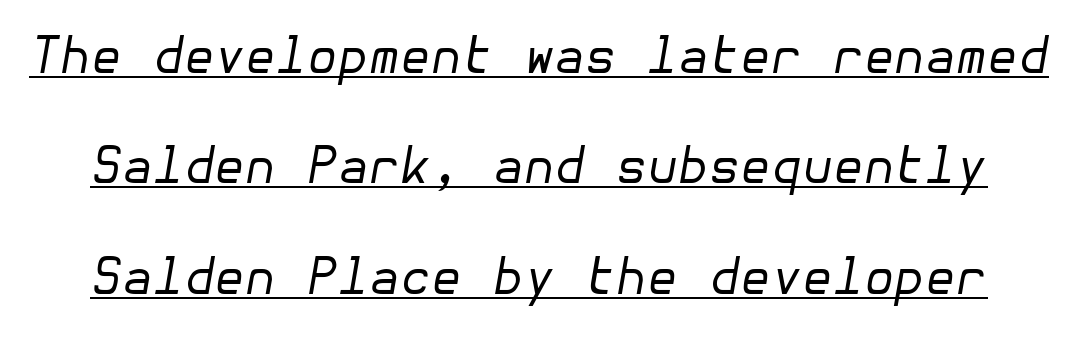
The image shows 50 px regular-weight type, italic (leaning right); set loose line spacing (2.21x), normal letter spacing, underlined; low stroke contrast and a medium x-height.
